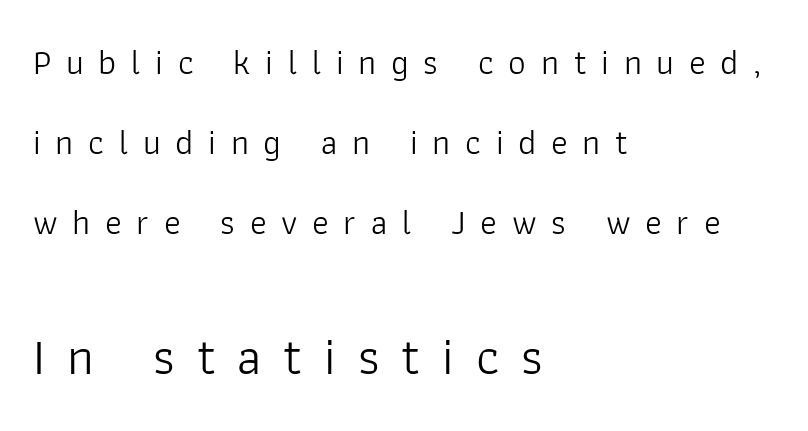
Q: Is the text bold? A: No.
Q: Is the text italic (slanted)? A: No, it is upright.
Q: Is the typeface a serif or a sans-serif typeface? A: Sans-serif.
Q: Is the text underlined? A: No.
Q: How is the paragraph aligned? A: Left-aligned.
Q: Is the spacing between letters normal or unusually wide? A: Unusually wide.
Q: Is the spacing between lines tight, normal or loose? A: Loose.
Q: Which block of text is set in a larger size, the first (top) or the second (bottom)? A: The second (bottom) one.
Q: Width (condensed, normal, or wide)? A: Normal.
Q: Stroke contrast? A: Low.
Q: x-height? A: Medium.
Q: Monospaced? A: No.
